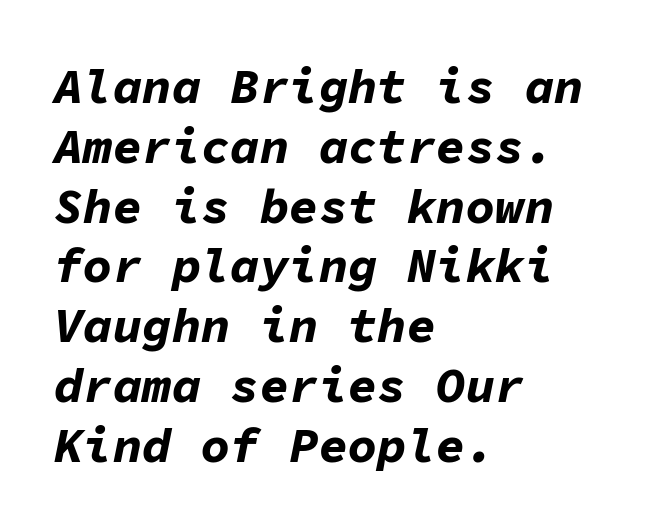
Q: Is the text bold? A: Yes.
Q: Is the text italic (slanted)? A: Yes, it leans right by about 11 degrees.
Q: Is the text underlined? A: No.
Q: How is the paragraph aligned? A: Left-aligned.
Q: Is the spacing between letters normal or unusually wide? A: Normal.
Q: Width (condensed, normal, or wide)? A: Normal.
Q: Stroke contrast? A: Low.
Q: x-height? A: Medium.
Q: Monospaced? A: Yes.
